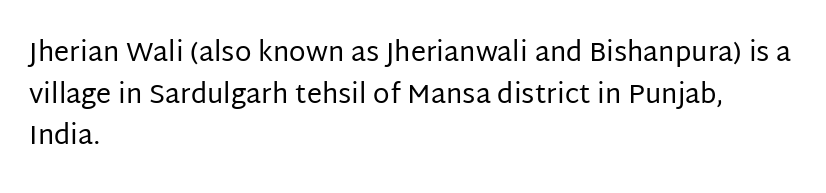
This sample uses an upright cut, with every glyph sitting square on the baseline. Lines of text with bare space underneath. The setting favours the left margin, as ordinary paragraphs usually do. Leading: standard. The typesetting does not lean heavy: it is not bold. You could call the tracking neutral — neither tight nor loose.
